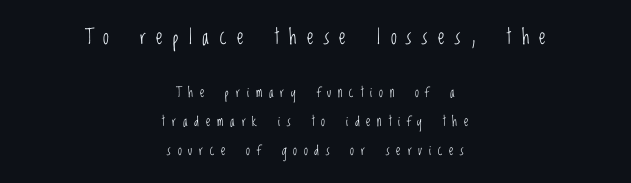
{"italic": "no", "bold": "no", "underline": "no", "align": "center", "line_spacing": "loose", "line_spacing_ratio": 2.09, "letter_spacing": "wide", "letter_spacing_em": 0.49, "larger_block": "first", "size_ratio": 1.5, "glyph_px": 21}
